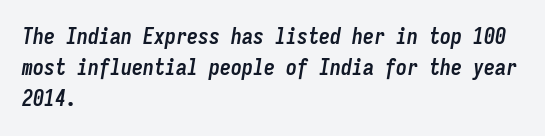
{"italic": "yes", "lean": "right", "slant_degrees": 9, "bold": "yes", "underline": "no", "align": "left", "line_spacing": "normal", "line_spacing_ratio": 1.41, "letter_spacing": "normal", "letter_spacing_em": 0.0, "glyph_px": 22}
